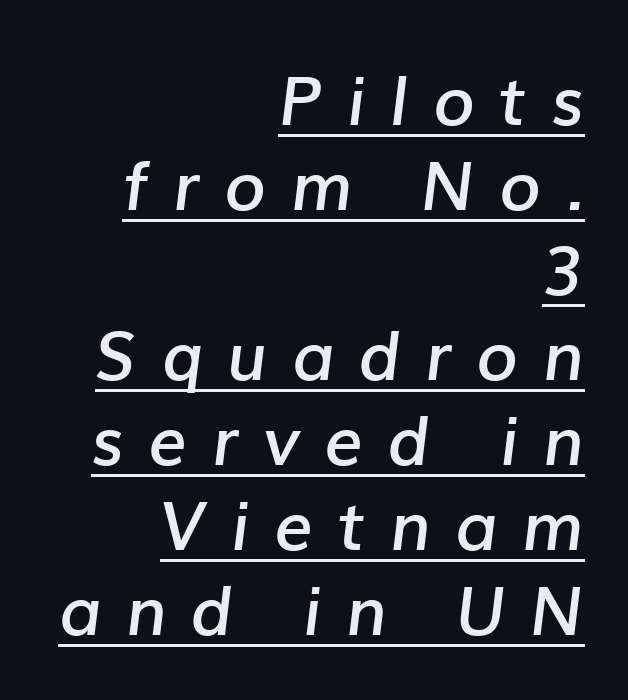
{"italic": "yes", "lean": "right", "slant_degrees": 7, "bold": "semi", "weight": "semibold", "width": "normal", "stroke_contrast": "low", "x_height": "medium", "monospaced": "no", "underline": "yes", "align": "right", "line_spacing": "normal", "line_spacing_ratio": 1.25, "letter_spacing": "wide", "letter_spacing_em": 0.36, "glyph_px": 68}
